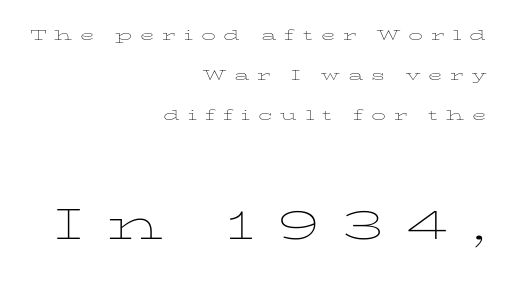
The vertical gap from one line to the next is large. Stems here are at most as thick as an everyday book face. Clear beneath every line of the passage. The passage shown begins with its smaller block and ends with its larger one. The passage shown is typed in a proportional face where columns would drift. The font's upright variant was chosen for this text.
